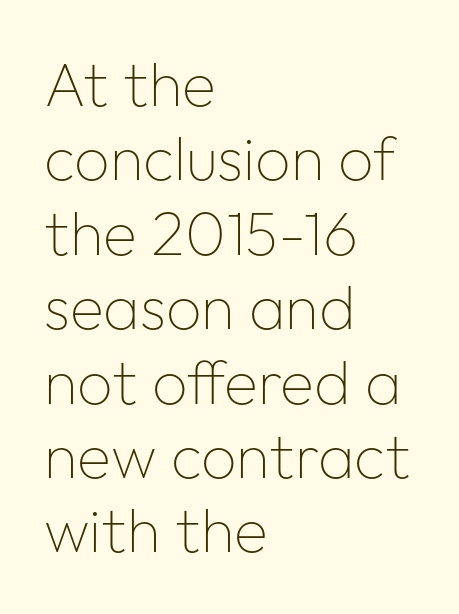
Q: Is the text bold? A: No.
Q: Is the text italic (slanted)? A: No, it is upright.
Q: Is the typeface a serif or a sans-serif typeface? A: Sans-serif.
Q: Is the text underlined? A: No.
Q: How is the paragraph aligned? A: Left-aligned.
Q: Is the spacing between letters normal or unusually wide? A: Normal.
Q: Width (condensed, normal, or wide)? A: Normal.
Q: Stroke contrast? A: Low.
Q: x-height? A: Medium.
Q: Monospaced? A: No.
